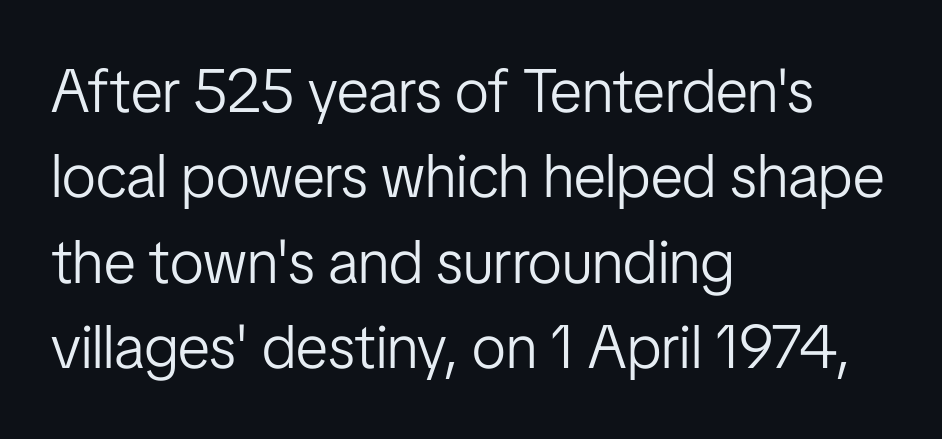
The text was rendered using a sans face with plain stroke endings. Check under the words: just untouched page. Visually the block forms a straight wall on the left and a jagged coastline on the right. The letters advance in unequal steps, a hallmark of proportional type. The type is set solid horizontally, with unmodified tracking.
